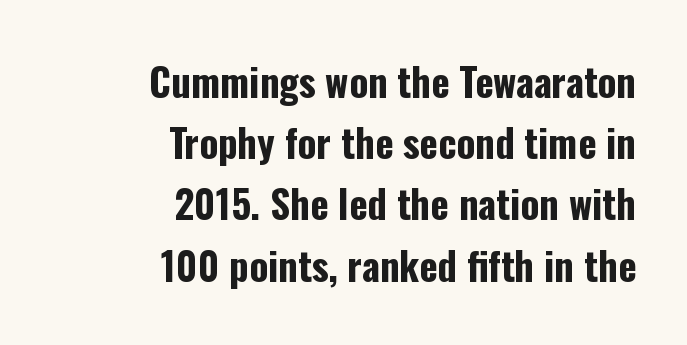
Q: Is the text bold? A: Yes.
Q: Is the text italic (slanted)? A: No, it is upright.
Q: Is the typeface a serif or a sans-serif typeface? A: Sans-serif.
Q: Is the text underlined? A: No.
Q: How is the paragraph aligned? A: Right-aligned.
Q: Is the spacing between letters normal or unusually wide? A: Normal.
Q: Is the spacing between lines tight, normal or loose? A: Normal.
Q: Width (condensed, normal, or wide)? A: Condensed.
Q: Stroke contrast? A: Low.
Q: x-height? A: Medium.
Q: Monospaced? A: No.
